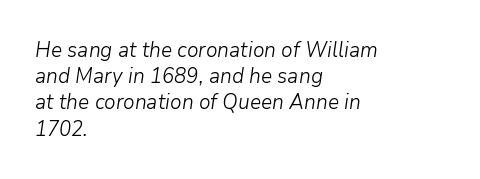
The image shows 21 px text type, italic (leaning right); set left-aligned, normal line spacing (1.25x), normal letter spacing, not underlined.
